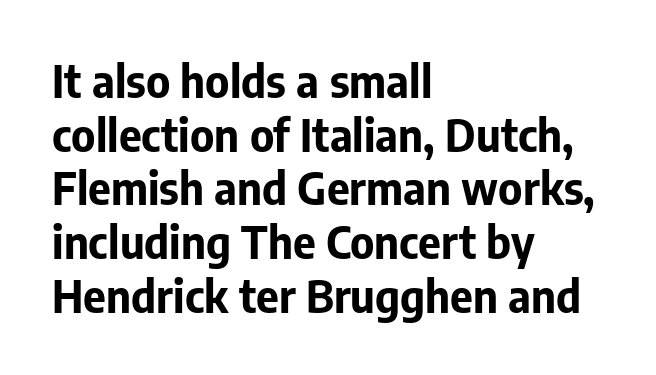
The lettering stays uniformly vertical, giving the passage a roman look. Varying glyph widths throughout — classic text-font behaviour. The compositor pushed each line to the left boundary. To sum up the face: it is a sans, with no serifs.
